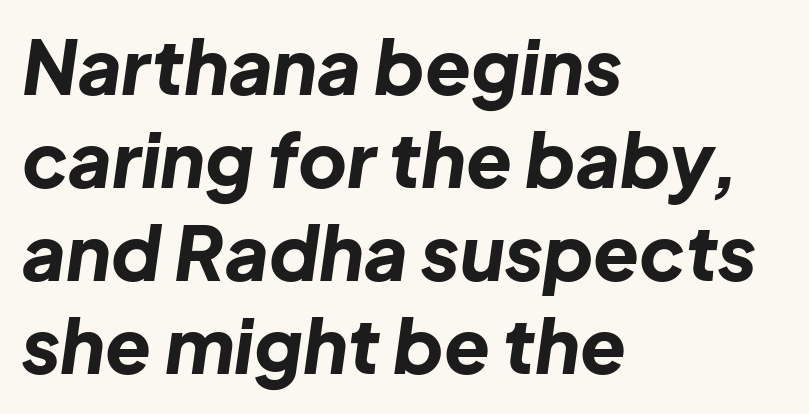
{"italic": "yes", "lean": "right", "slant_degrees": 8, "bold": "yes", "weight": "bold", "width": "normal", "stroke_contrast": "low", "x_height": "medium", "monospaced": "no", "underline": "no", "align": "left", "line_spacing_ratio": 1.24, "letter_spacing": "normal", "letter_spacing_em": 0.0, "glyph_px": 75}
